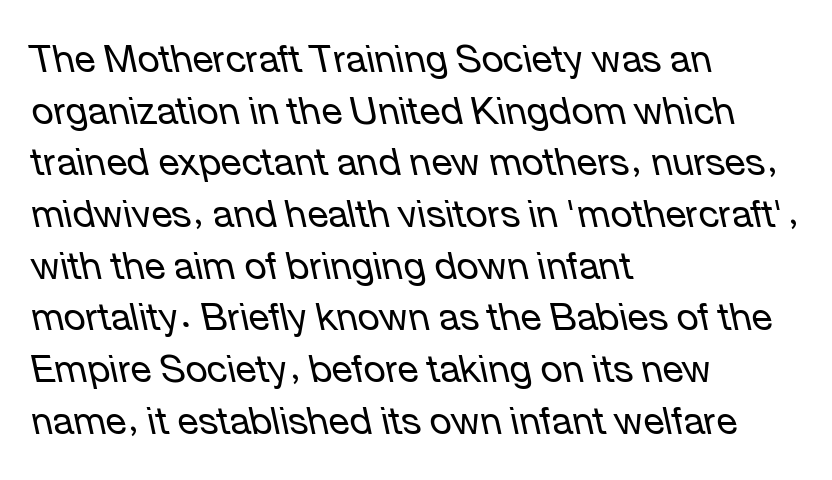
The image shows 38 px regular-weight type, italic (leaning left); set left-aligned, normal line spacing (1.36x), normal letter spacing, not underlined; low stroke contrast and a medium x-height.
